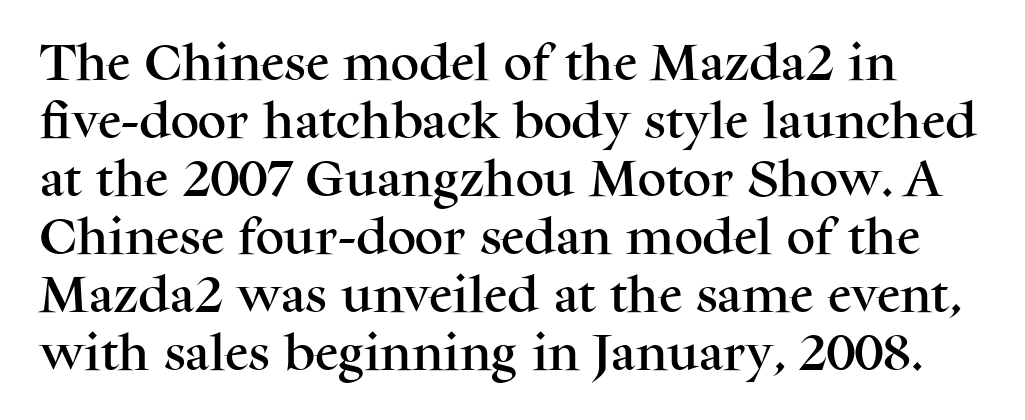
The image shows 40 px serif type, upright; set normal line spacing (1.45x), normal letter spacing, not underlined; medium stroke contrast and a medium x-height.
